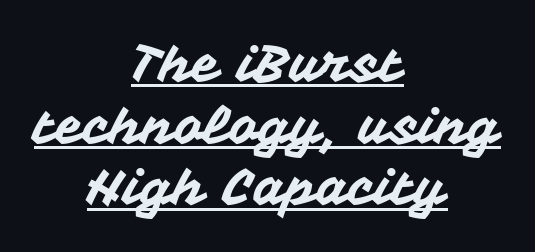
{"serif": "no", "width": "normal", "stroke_contrast": "medium", "x_height": "medium", "monospaced": "no", "underline": "yes", "align": "center", "line_spacing_ratio": 1.21, "letter_spacing": "normal", "letter_spacing_em": 0.0, "glyph_px": 51}
